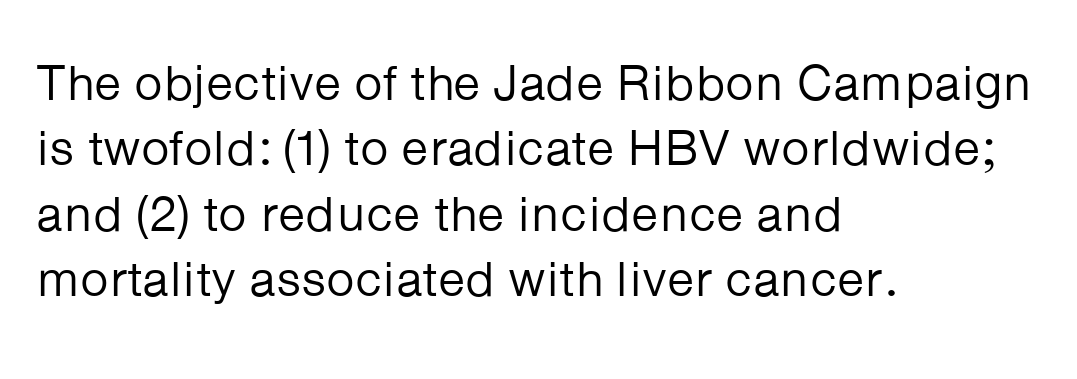
Q: Is the text bold? A: No.
Q: Is the text italic (slanted)? A: No, it is upright.
Q: Is the typeface a serif or a sans-serif typeface? A: Sans-serif.
Q: Is the text underlined? A: No.
Q: How is the paragraph aligned? A: Left-aligned.
Q: Is the spacing between letters normal or unusually wide? A: Normal.
Q: Is the spacing between lines tight, normal or loose? A: Normal.
Q: Width (condensed, normal, or wide)? A: Normal.
Q: Stroke contrast? A: Low.
Q: x-height? A: Medium.
Q: Monospaced? A: No.
